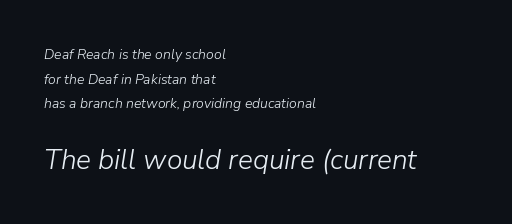
{"italic": "yes", "lean": "right", "slant_degrees": 9, "bold": "no", "weight": "light", "width": "normal", "stroke_contrast": "low", "x_height": "medium", "monospaced": "no", "underline": "no", "align": "left", "line_spacing_ratio": 1.76, "letter_spacing": "normal", "letter_spacing_em": 0.0, "larger_block": "second", "size_ratio": 2.0, "glyph_px": 28}
